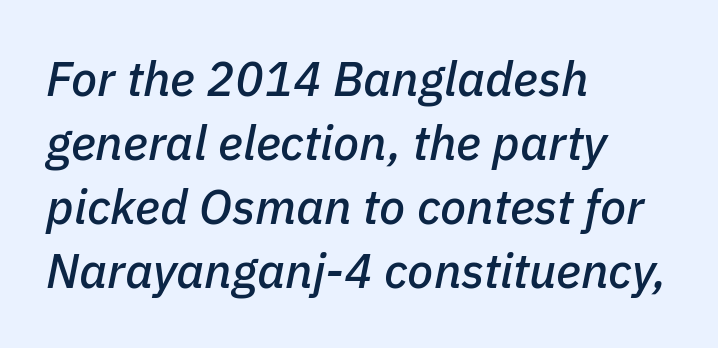
The image shows 48 px text type, italic (leaning right); set left-aligned, normal line spacing (1.33x), normal letter spacing, not underlined; low stroke contrast and a medium x-height.
